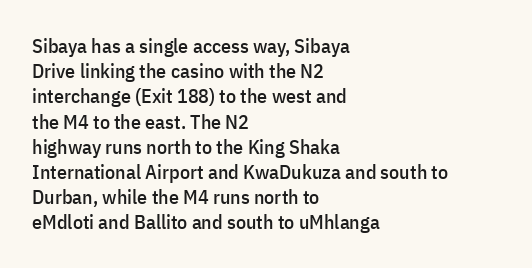
Q: Is the text italic (slanted)? A: No, it is upright.
Q: Is the text underlined? A: No.
Q: How is the paragraph aligned? A: Left-aligned.
Q: Is the spacing between letters normal or unusually wide? A: Normal.
Q: Is the spacing between lines tight, normal or loose? A: Normal.
